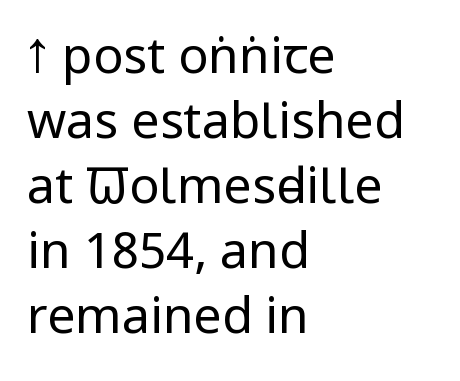
A student would call this left alignment; a typographer would say flush left, rag right. The letterforms sit at book weight or below. Rows of type keep a routine distance in the vertical direction. The passage shown is typed in a proportional face where columns would drift. Look at the bottom of the vertical strokes: they stop flat, with no serifs.
